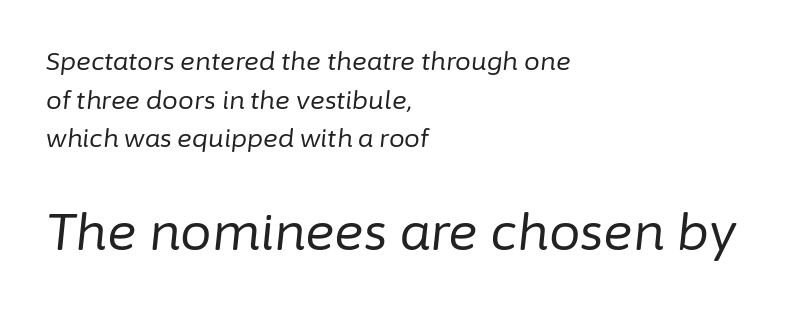
Q: Is the text bold? A: No.
Q: Is the text italic (slanted)? A: Yes, it leans right by about 6 degrees.
Q: Is the text underlined? A: No.
Q: How is the paragraph aligned? A: Left-aligned.
Q: Is the spacing between letters normal or unusually wide? A: Normal.
Q: Is the spacing between lines tight, normal or loose? A: Normal.
Q: Which block of text is set in a larger size, the first (top) or the second (bottom)? A: The second (bottom) one.
Q: Width (condensed, normal, or wide)? A: Normal.
Q: Stroke contrast? A: Low.
Q: x-height? A: Medium.
Q: Monospaced? A: No.
